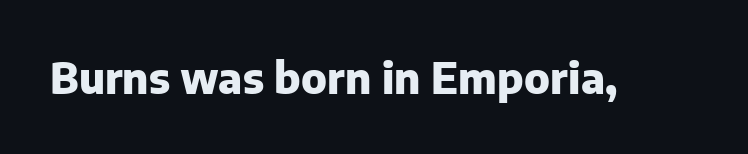
In terms of letterform style, serifs are entirely absent. Is this a fixed-width face? No — the glyphs have proportional, varying widths. Every letter is thick-stroked: bold, no question. The glyphs are unaccompanied by any horizontal stroke below them. The axis of the letterforms is exactly vertical. Students, note that the glyphs here touch the page at normal intervals.
